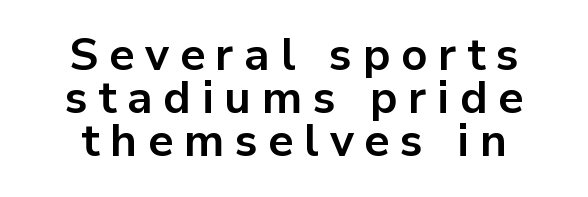
{"serif": "no", "italic": "no", "bold": "yes", "weight": "bold", "width": "normal", "stroke_contrast": "low", "x_height": "medium", "monospaced": "no", "underline": "no", "align": "center", "line_spacing": "tight", "line_spacing_ratio": 0.96, "letter_spacing": "wide", "letter_spacing_em": 0.24, "glyph_px": 45}
